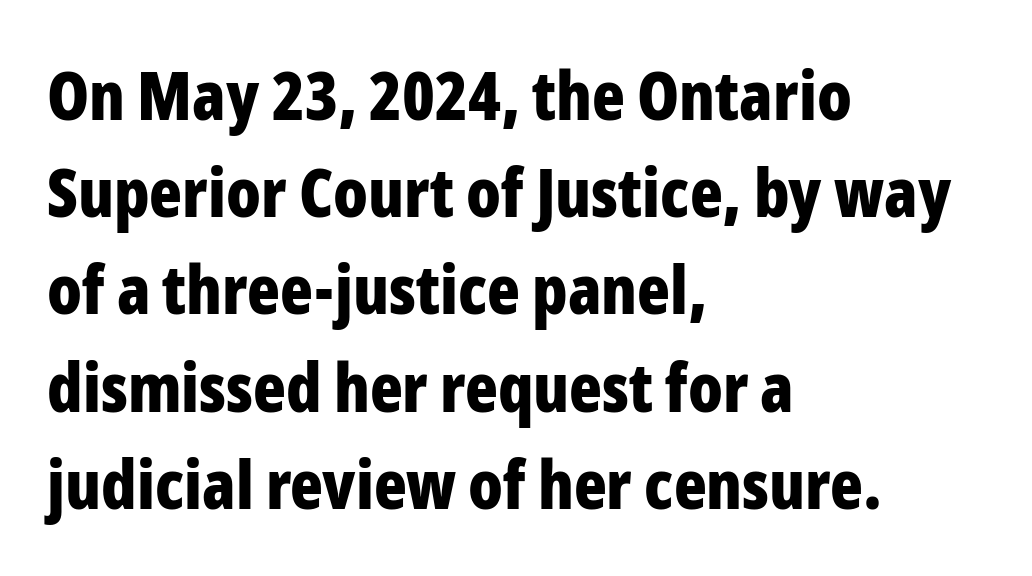
The image shows 68 px bold, condensed sans-serif type, upright; set left-aligned, normal line spacing (1.43x), normal letter spacing, not underlined; low stroke contrast and a medium x-height.
